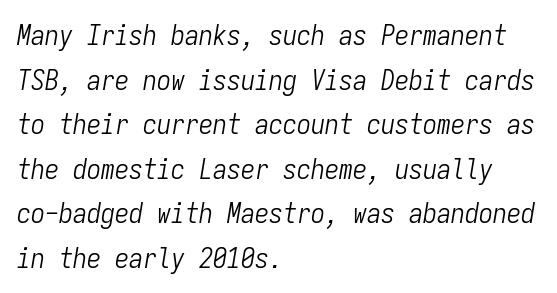
An italicized treatment has been applied to the whole sample. The gap between lines stays unmarked. Where is the straight margin? On the left. Heft: none added — not bold. The rendering uses typewriter-style spacing with identical character cells.
